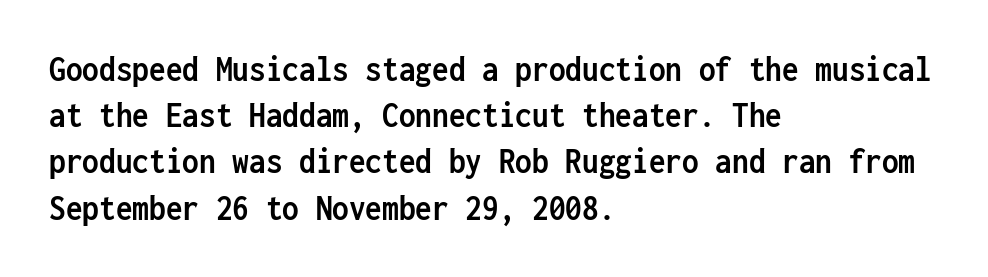
Posture: upright roman. If you measured baseline to baseline, you'd find a middling distance. The strokes are fattened all the way to bold. Which margin do the lines hug? The left one — the right edge is uneven. Default kerning and tracking; the words read as compact shapes.
